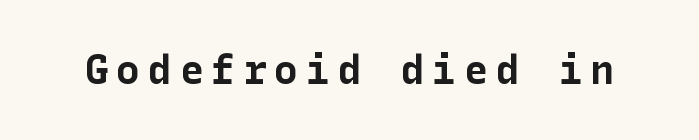
Q: Is the text bold? A: Yes.
Q: Is the text italic (slanted)? A: No, it is upright.
Q: Is the typeface a serif or a sans-serif typeface? A: Sans-serif.
Q: Is the text underlined? A: No.
Q: Width (condensed, normal, or wide)? A: Normal.
Q: Stroke contrast? A: Low.
Q: x-height? A: Medium.
